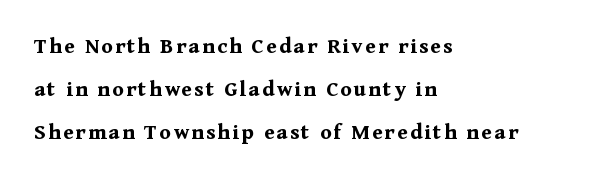
I'd describe the lettering as bold — thick and assertive. Upright lettering throughout. The space beneath each line is pristine and unruled. Line beginnings align vertically; line endings do not.
